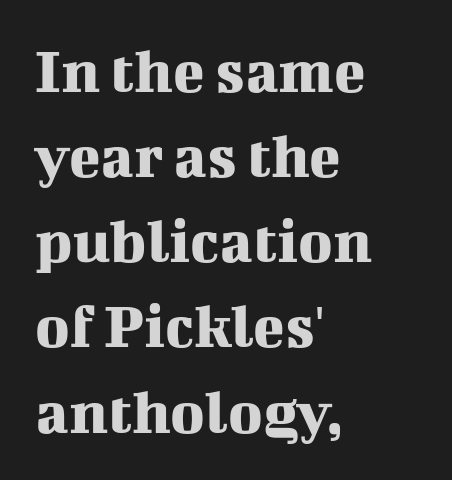
{"serif": "yes", "italic": "no", "width": "normal", "stroke_contrast": "medium", "x_height": "medium", "monospaced": "no", "underline": "no", "align": "left", "line_spacing": "normal", "line_spacing_ratio": 1.31, "letter_spacing": "normal", "letter_spacing_em": 0.0, "glyph_px": 65}
